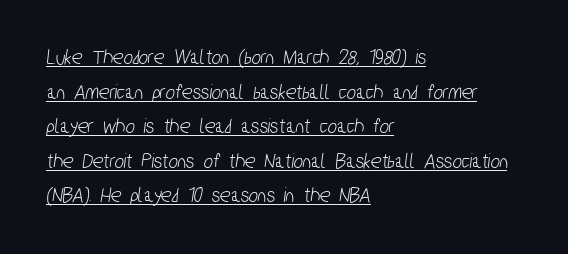
Q: Is the text underlined? A: Yes.
Q: How is the paragraph aligned? A: Left-aligned.
Q: Is the spacing between letters normal or unusually wide? A: Normal.
Q: Is the spacing between lines tight, normal or loose? A: Normal.
